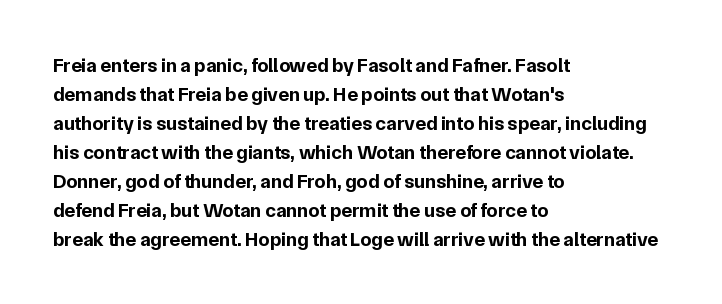
The image shows 20 px bold type, upright; set left-aligned, normal line spacing (1.45x), normal letter spacing, not underlined.
